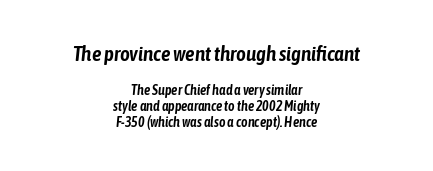
The image shows 21 px text type, italic (leaning right); set centered, tight line spacing (1.12x), normal letter spacing, not underlined; the first (top) block is 1.5x larger.
